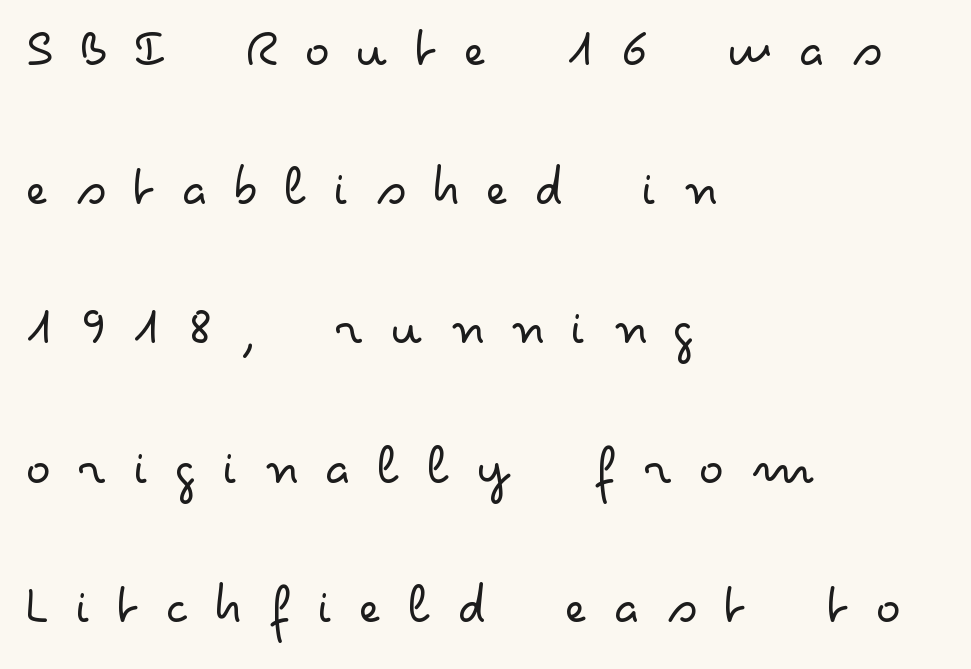
Grotesque or geometric, the face here clearly has no serifs. The lines in this sample share a left origin and differ only in where they stop. The string is rendered with underlining switched off. The face used here is proportionally spaced, like ordinary book or web type.
